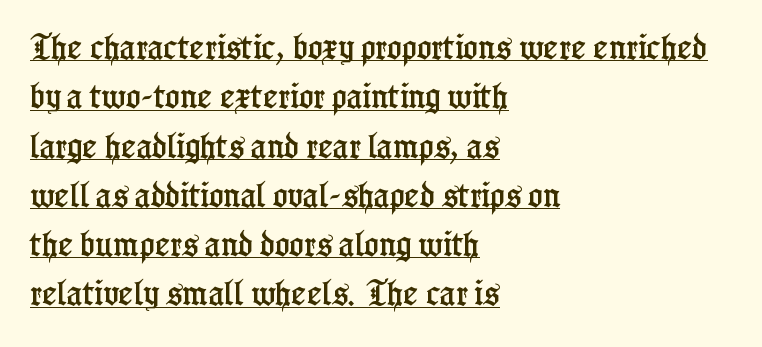
{"serif": "yes", "italic": "no", "width": "condensed", "stroke_contrast": "low", "x_height": "medium", "monospaced": "no", "underline": "yes", "align": "left", "line_spacing_ratio": 1.76, "letter_spacing": "normal", "letter_spacing_em": 0.0, "glyph_px": 28}
